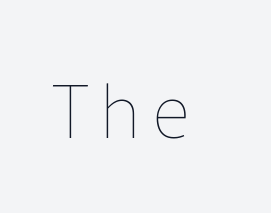
The typography opts for an upright posture over an oblique one. Unmarked baselines from the first word to the last. Heft: none added — not bold. Proportional: the letters do not fall into vertical columns.
